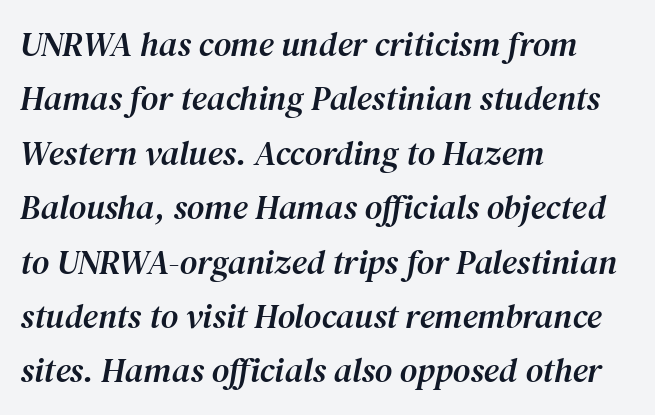
{"serif": "yes", "italic": "yes", "lean": "right", "slant_degrees": 12, "width": "normal", "stroke_contrast": "medium", "x_height": "medium", "monospaced": "no", "underline": "no", "align": "left", "line_spacing": "normal", "line_spacing_ratio": 1.6, "letter_spacing": "normal", "letter_spacing_em": 0.0, "glyph_px": 34}
